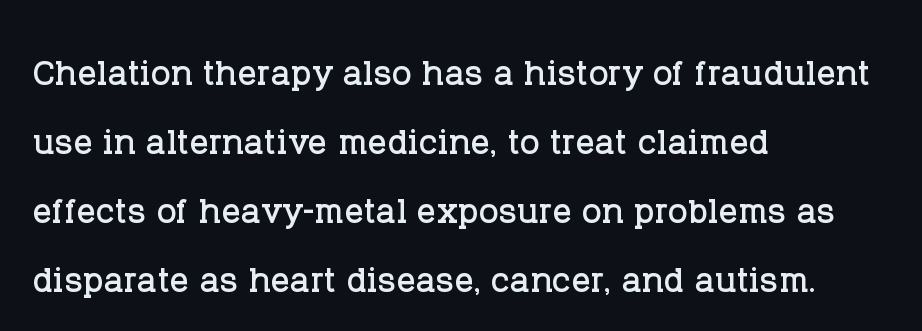
Q: Is the text italic (slanted)? A: No, it is upright.
Q: Is the typeface a serif or a sans-serif typeface? A: Serif.
Q: Is the text underlined? A: No.
Q: How is the paragraph aligned? A: Left-aligned.
Q: Is the spacing between letters normal or unusually wide? A: Normal.
Q: Is the spacing between lines tight, normal or loose? A: Normal.
Q: Width (condensed, normal, or wide)? A: Normal.
Q: Stroke contrast? A: Low.
Q: x-height? A: Large.
Q: Monospaced? A: No.
